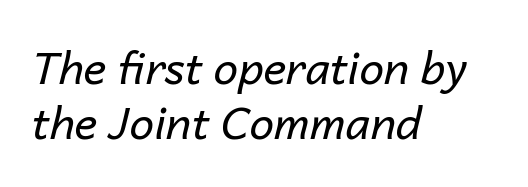
{"italic": "yes", "lean": "right", "slant_degrees": 14, "bold": "no", "weight": "regular", "width": "normal", "stroke_contrast": "low", "x_height": "medium", "monospaced": "no", "underline": "no", "align": "left", "line_spacing_ratio": 1.24, "letter_spacing": "normal", "letter_spacing_em": 0.0, "glyph_px": 44}
